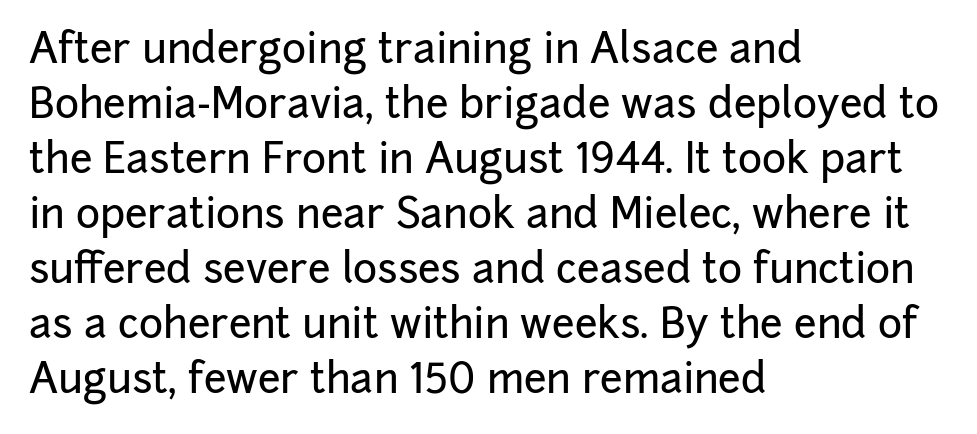
Alignment: flush left. The letters sit at their default tracking, neither squeezed nor spread. This sample keeps an unexceptional amount of space between lines. The axis of the letterforms is exactly vertical.
